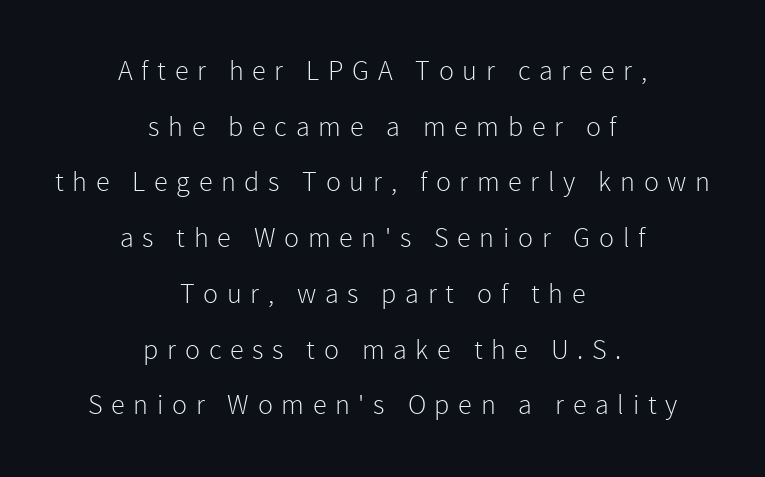
The image shows 28 px light sans-serif type, upright; set centered, loose line spacing (1.99x), unusually wide letter spacing (+0.31 em), not underlined; low stroke contrast and a medium x-height.
